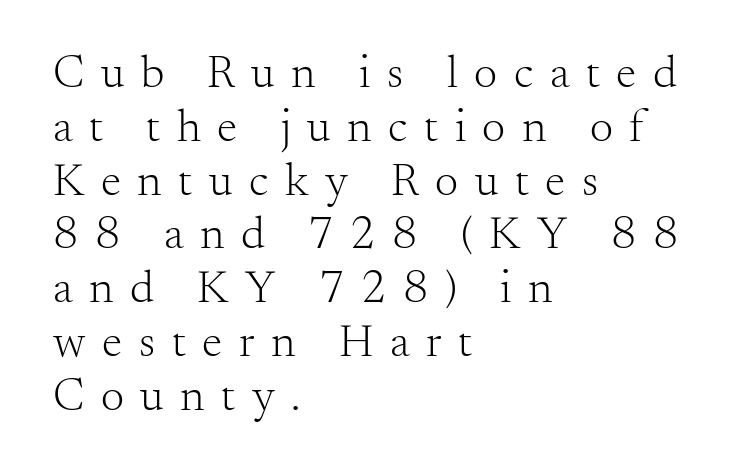
Designer's note — italics off, roman on. Ink coverage per letter is moderate at most. The rendering shows small feet on the letterforms — a serif design. What stands out about the letter spacing? Its width — letters are far apart. The lines in this sample share a left origin and differ only in where they stop. The letters advance in unequal steps, a hallmark of proportional type.
